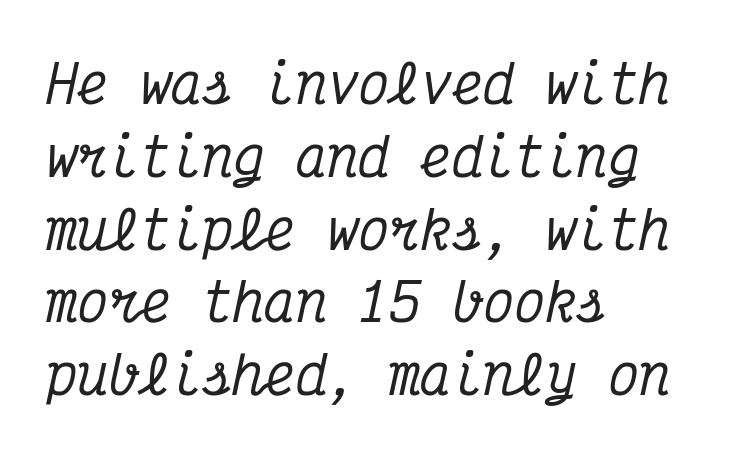
The image shows 52 px condensed serif type, italic (leaning right), monospaced; set left-aligned, normal line spacing (1.4x), normal letter spacing, not underlined; medium stroke contrast and a medium x-height.
